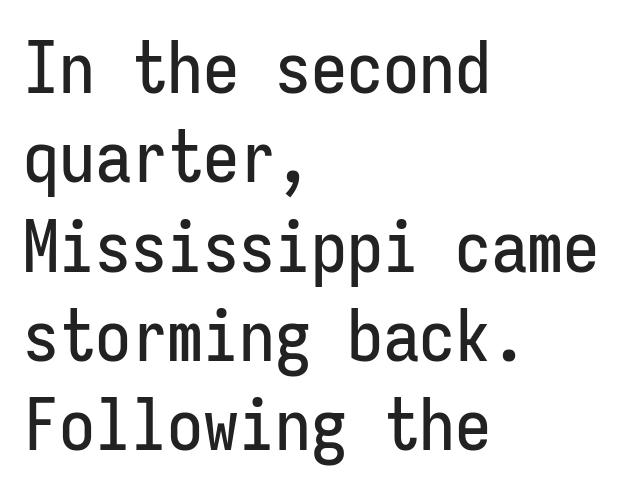
Q: Is the text italic (slanted)? A: No, it is upright.
Q: Is the typeface a serif or a sans-serif typeface? A: Sans-serif.
Q: Is the text underlined? A: No.
Q: How is the paragraph aligned? A: Left-aligned.
Q: Is the spacing between letters normal or unusually wide? A: Normal.
Q: Width (condensed, normal, or wide)? A: Condensed.
Q: Stroke contrast? A: Low.
Q: x-height? A: Medium.
Q: Monospaced? A: Yes.
